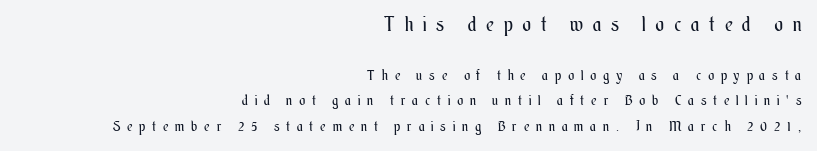
A clean baseline with only descenders dipping below it. Every character sits straight up, as roman type does. Does the bottom block carry the larger type? No, the top block does. Stems and bowls with no extra thickness — not bold. Layout note: lines flush right.
